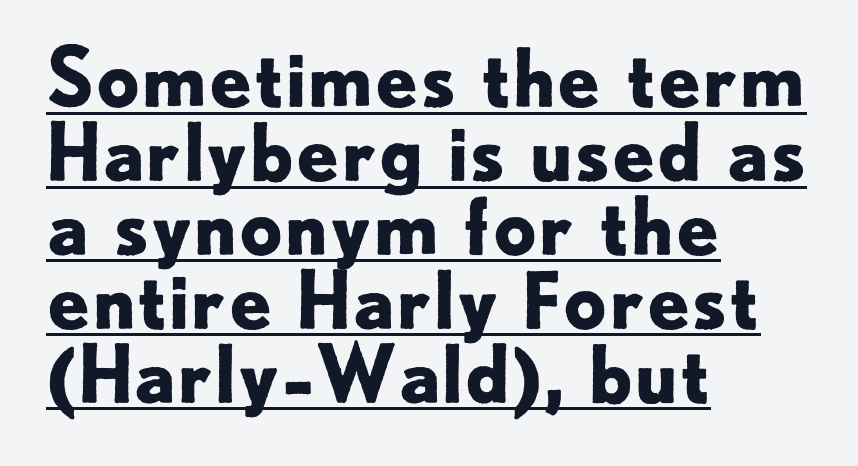
The image shows 77 px bold sans-serif type, upright; set left-aligned, tight line spacing (0.96x), normal letter spacing, underlined; low stroke contrast and a small x-height.
